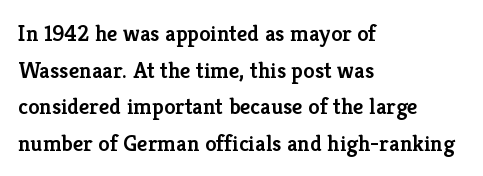
Q: Is the text bold? A: Semi-bold.
Q: Is the text italic (slanted)? A: No, it is upright.
Q: Is the text underlined? A: No.
Q: How is the paragraph aligned? A: Left-aligned.
Q: Is the spacing between letters normal or unusually wide? A: Normal.
Q: Is the spacing between lines tight, normal or loose? A: Normal.
